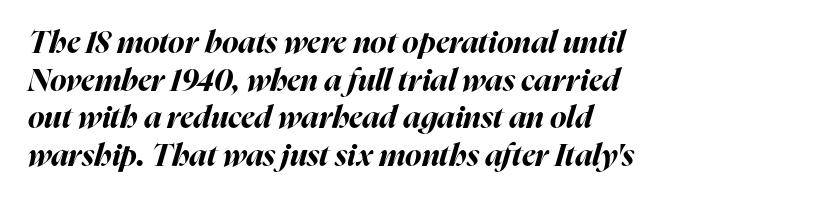
The image shows 31 px bold type, italic (leaning right); set left-aligned, line spacing 1.21x, normal letter spacing, not underlined; high stroke contrast and a medium x-height.
